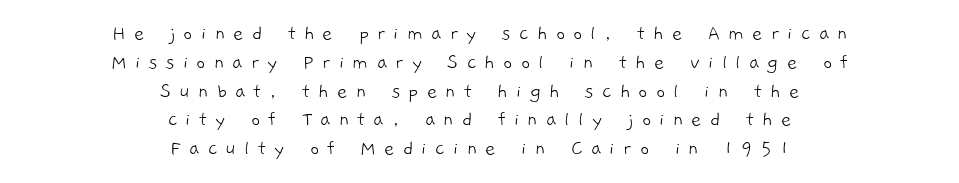
The line-height multiplier appears to be the usual default. Has an underline been added? It has not. Spacing between characters has been opened up far beyond the box default. Bold? No — there's no thickening of the strokes.
